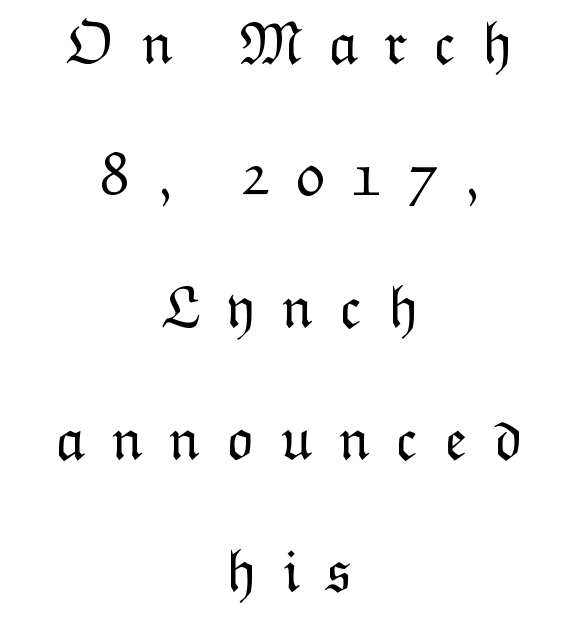
Q: Is the text bold? A: No.
Q: Is the text italic (slanted)? A: No, it is upright.
Q: Is the text underlined? A: No.
Q: How is the paragraph aligned? A: Centered.
Q: Is the spacing between letters normal or unusually wide? A: Unusually wide.
Q: Is the spacing between lines tight, normal or loose? A: Loose.
Q: Width (condensed, normal, or wide)? A: Normal.
Q: Stroke contrast? A: Low.
Q: x-height? A: Medium.
Q: Monospaced? A: No.
